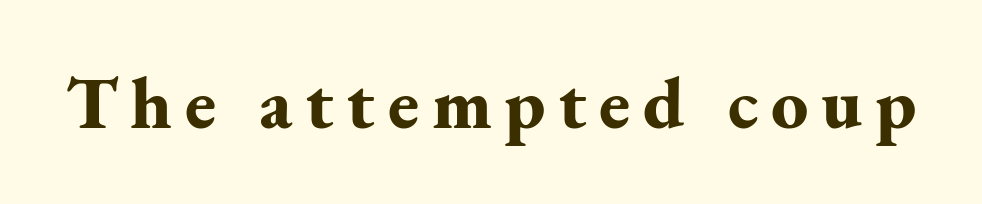
Q: Is the text bold? A: Yes.
Q: Is the text italic (slanted)? A: No, it is upright.
Q: Is the typeface a serif or a sans-serif typeface? A: Serif.
Q: Is the text underlined? A: No.
Q: Width (condensed, normal, or wide)? A: Normal.
Q: Stroke contrast? A: Medium.
Q: x-height? A: Small.
Q: Monospaced? A: No.
